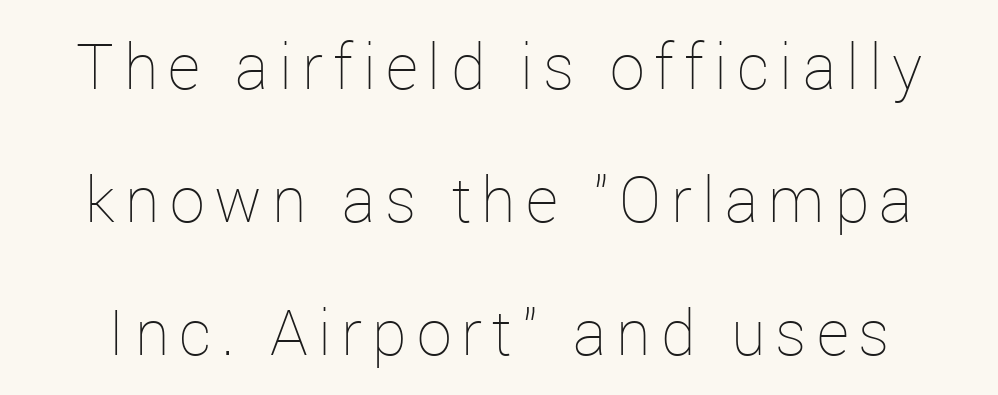
The image shows 63 px thin type, upright; set loose line spacing (2.11x), not underlined; low stroke contrast and a medium x-height.
